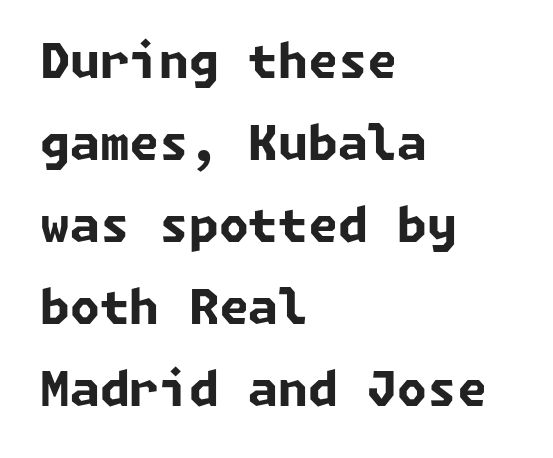
The image shows 48 px bold sans-serif type; set left-aligned, line spacing 1.71x, normal letter spacing, not underlined; low stroke contrast and a medium x-height.
